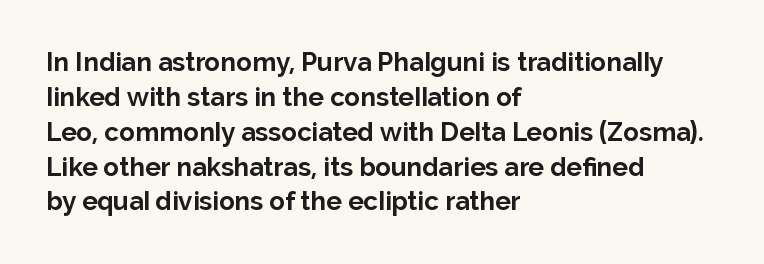
The baseline area is clear. The lines in this sample share a left origin and differ only in where they stop. The type is set solid horizontally, with unmodified tracking. Compared with typical paragraphs, the rows here are spaced about the same. Thick stems and heavy bowls — unmistakably bold. Ascenders rise straight up at ninety degrees.
